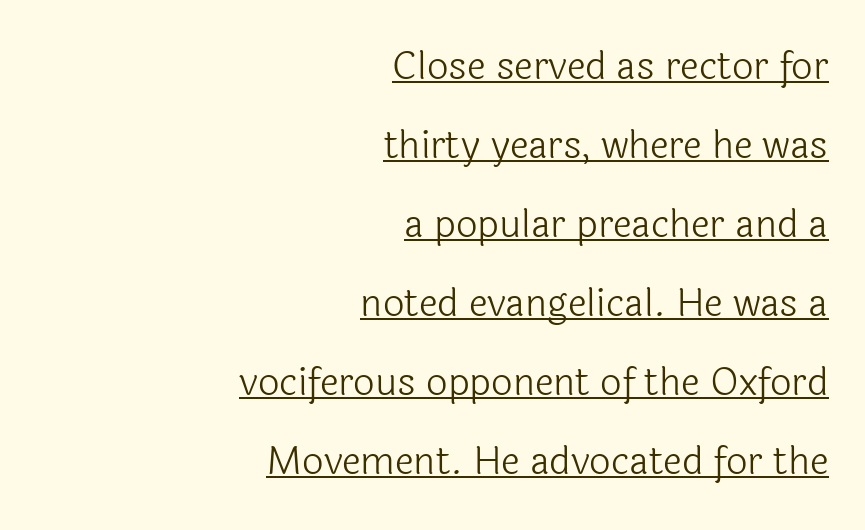
{"serif": "no", "italic": "no", "bold": "no", "weight": "light", "width": "normal", "x_height": "medium", "monospaced": "no", "underline": "yes", "align": "right", "line_spacing": "loose", "line_spacing_ratio": 2.08, "letter_spacing": "normal", "letter_spacing_em": 0.0, "glyph_px": 38}
